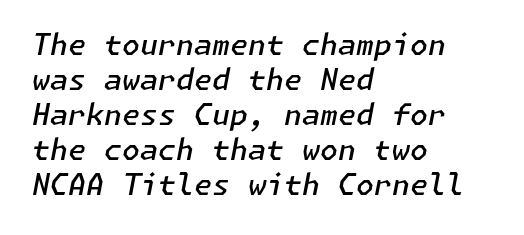
This is oblique type, the kind used for emphasis or titles. Standard letterfit; no display-style spreading of the glyphs. Look at the stroke-to-counter ratio: somewhat heavy, a semibold. Every row of glyphs begins at an identical x-position on the left. Underline: absent.
